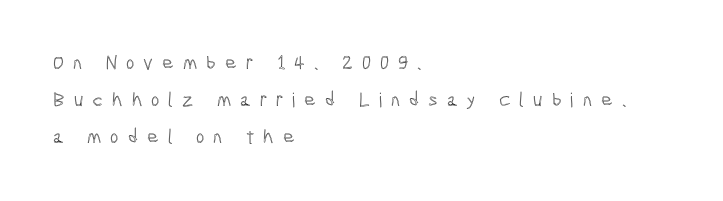
The image shows 20 px text type, upright; set left-aligned, line spacing 1.86x, unusually wide letter spacing (+0.45 em), not underlined.
